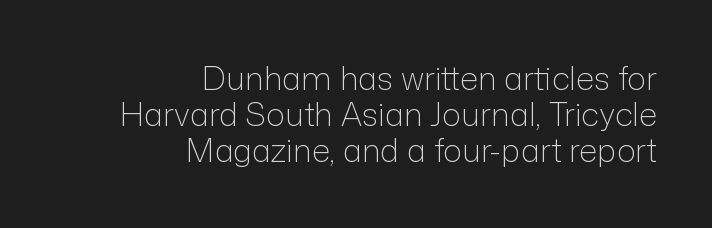
{"serif": "no", "italic": "no", "bold": "no", "weight": "light", "width": "normal", "stroke_contrast": "low", "x_height": "medium", "monospaced": "no", "underline": "no", "align": "right", "line_spacing": "tight", "line_spacing_ratio": 1.12, "letter_spacing": "normal", "letter_spacing_em": 0.0, "glyph_px": 32}
